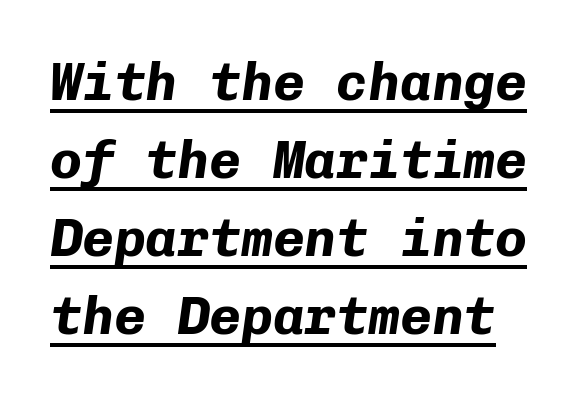
It's the slanting kind of type. You could count columns in this text — the font is strictly monospaced. Looks like someone drew a line under every word here. These lines carry a lot of weight — the face is fully bold. Caption: standard tracking, unaltered. The space between consecutive lines is moderate.
